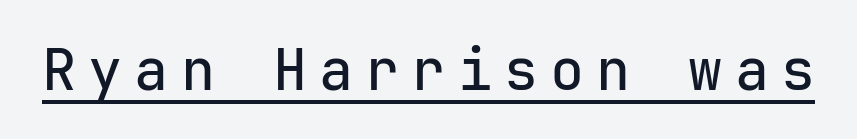
Think of a typewriter: that constant character pitch is what you see here. I'd call this a sans setting — the letters go barefoot. Like a heading marked for emphasis, these lines bear an underscore. It's the straight-up-and-down kind of type. A typesetter would call this heavily tracked-out type.
